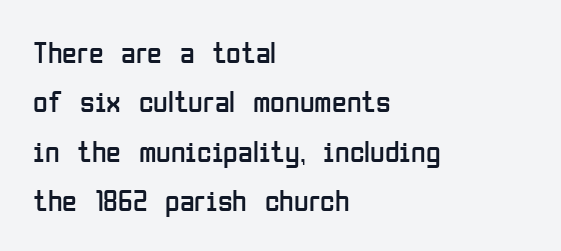
{"serif": "no", "italic": "no", "bold": "no", "weight": "regular", "width": "condensed", "stroke_contrast": "low", "x_height": "medium", "monospaced": "no", "underline": "no", "align": "left", "line_spacing": "normal", "line_spacing_ratio": 1.65, "letter_spacing": "normal", "letter_spacing_em": 0.0, "glyph_px": 30}
